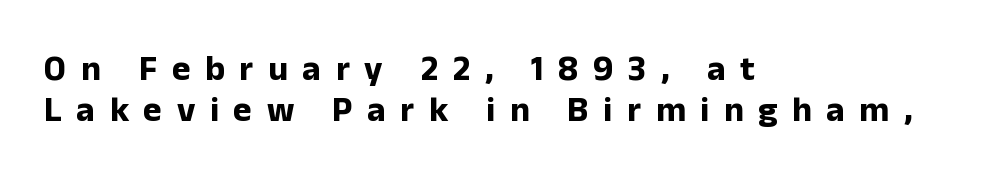
Q: Is the text bold? A: Yes.
Q: Is the text italic (slanted)? A: No, it is upright.
Q: Is the typeface a serif or a sans-serif typeface? A: Sans-serif.
Q: Is the text underlined? A: No.
Q: How is the paragraph aligned? A: Left-aligned.
Q: Is the spacing between letters normal or unusually wide? A: Unusually wide.
Q: Width (condensed, normal, or wide)? A: Normal.
Q: Stroke contrast? A: Low.
Q: x-height? A: Medium.
Q: Monospaced? A: No.
